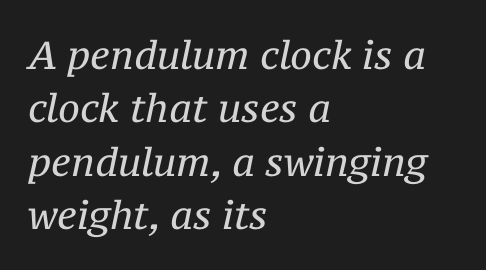
A typesetter would mark this as italic. Weight: regular or lighter. Each word holds together tightly as a unit, with standard inter-letter gaps. The typesetter chose a ragged-right arrangement here. Any mark beneath the type? The region is blank. The designer went with a serif here, giving each stem small feet.
